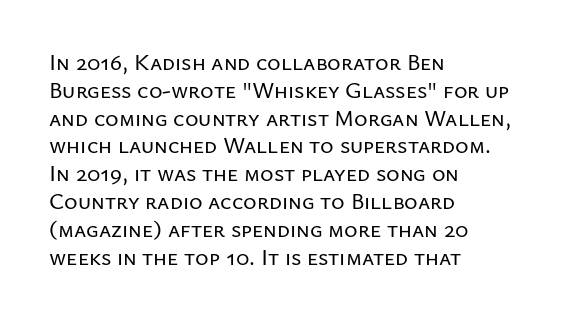
Here the glyphs are tracked normally, forming tight word shapes. The specimen omits any rule beneath the text block's lines. Vertical strokes here are truly vertical. The lines in this sample share a left origin and differ only in where they stop.
